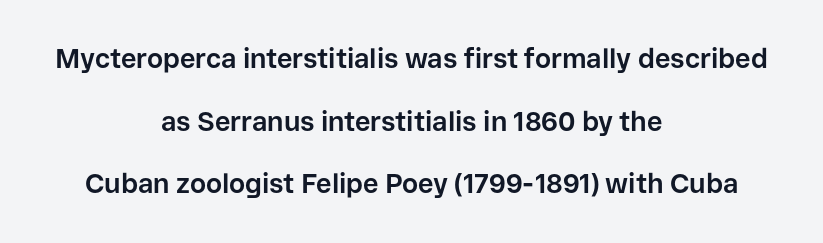
{"italic": "no", "bold": "yes", "underline": "no", "align": "center", "line_spacing": "loose", "line_spacing_ratio": 2.32, "letter_spacing": "normal", "letter_spacing_em": 0.0, "glyph_px": 27}
